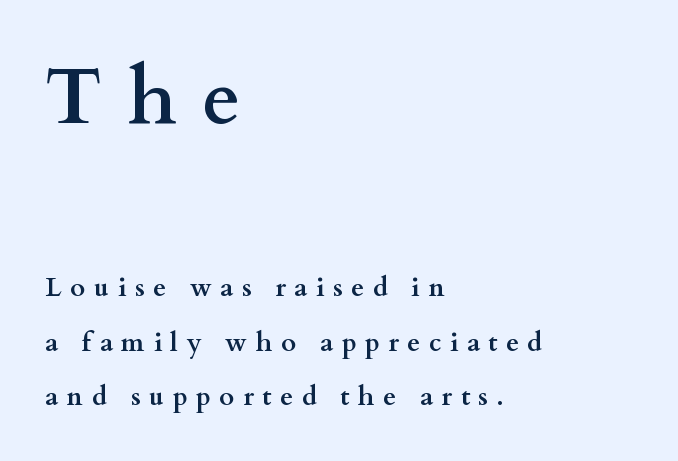
The image shows 78 px semibold, wide serif type, upright; set left-aligned, loose line spacing (2.09x), unusually wide letter spacing (+0.33 em), not underlined; the first (top) block is 3.0x larger; medium stroke contrast and a small x-height.
